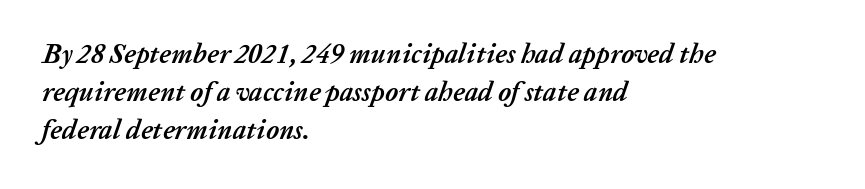
{"italic": "yes", "lean": "right", "slant_degrees": 20, "bold": "yes", "underline": "no", "align": "left", "line_spacing": "normal", "line_spacing_ratio": 1.41, "letter_spacing": "normal", "letter_spacing_em": 0.0, "glyph_px": 27}
